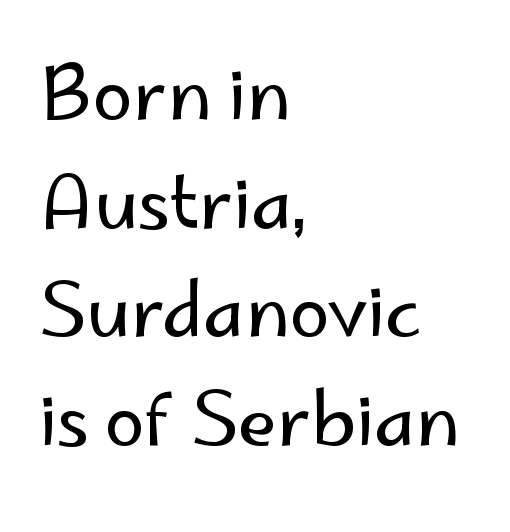
The text block is weighted toward the left margin, trailing off unevenly rightward. Think standard paragraph weight, or any step lighter than that. Descenders are the only things crossing below the line. The letters stand straight up with perfectly vertical stems.
